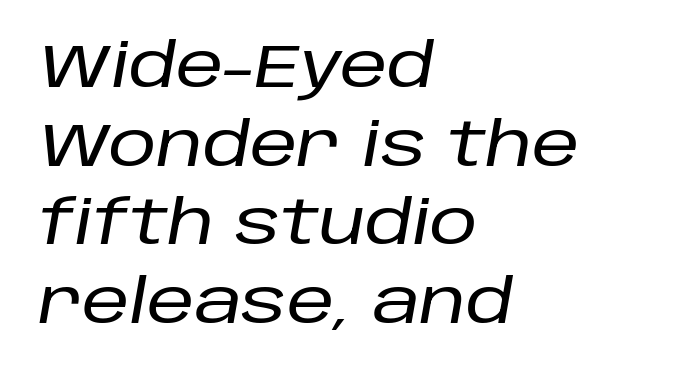
Q: Is the text italic (slanted)? A: Yes, it leans right by about 10 degrees.
Q: Is the text underlined? A: No.
Q: How is the paragraph aligned? A: Left-aligned.
Q: Is the spacing between letters normal or unusually wide? A: Normal.
Q: Is the spacing between lines tight, normal or loose? A: Normal.
Q: Width (condensed, normal, or wide)? A: Normal.
Q: Stroke contrast? A: Low.
Q: x-height? A: Large.
Q: Monospaced? A: No.
